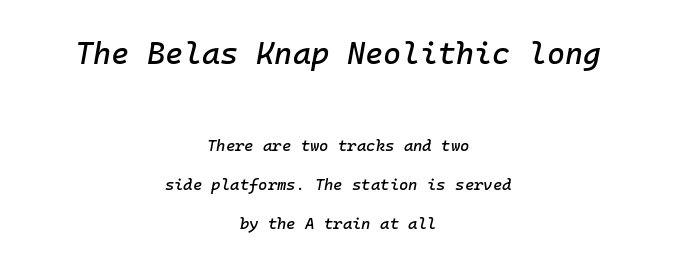
{"italic": "yes", "lean": "right", "slant_degrees": 10, "width": "normal", "stroke_contrast": "low", "x_height": "medium", "underline": "no", "align": "center", "line_spacing": "loose", "line_spacing_ratio": 2.45, "letter_spacing": "normal", "letter_spacing_em": 0.0, "larger_block": "first", "size_ratio": 1.94, "glyph_px": 31}
